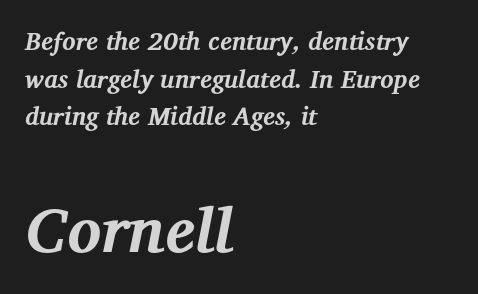
Q: Is the text bold? A: Yes.
Q: Is the text italic (slanted)? A: Yes, it leans right by about 12 degrees.
Q: Is the typeface a serif or a sans-serif typeface? A: Serif.
Q: Is the text underlined? A: No.
Q: How is the paragraph aligned? A: Left-aligned.
Q: Is the spacing between letters normal or unusually wide? A: Normal.
Q: Is the spacing between lines tight, normal or loose? A: Normal.
Q: Which block of text is set in a larger size, the first (top) or the second (bottom)? A: The second (bottom) one.
Q: Width (condensed, normal, or wide)? A: Normal.
Q: Stroke contrast? A: Medium.
Q: x-height? A: Medium.
Q: Monospaced? A: No.
